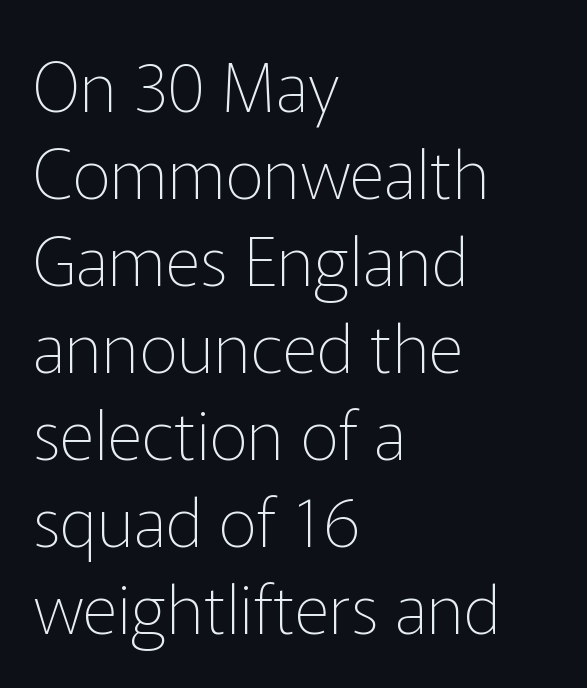
Q: Is the text bold? A: No.
Q: Is the text italic (slanted)? A: No, it is upright.
Q: Is the typeface a serif or a sans-serif typeface? A: Sans-serif.
Q: Is the text underlined? A: No.
Q: How is the paragraph aligned? A: Left-aligned.
Q: Is the spacing between letters normal or unusually wide? A: Normal.
Q: Is the spacing between lines tight, normal or loose? A: Normal.
Q: Width (condensed, normal, or wide)? A: Normal.
Q: Stroke contrast? A: Low.
Q: x-height? A: Medium.
Q: Monospaced? A: No.
